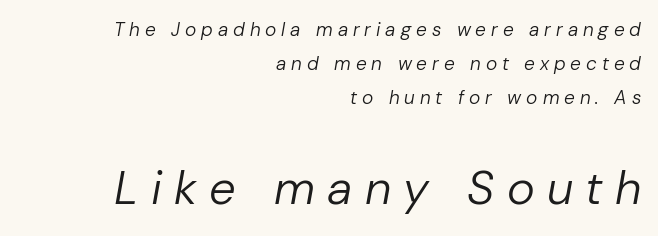
The image shows 47 px regular-weight type, italic (leaning right); set right-aligned, line spacing 1.79x, unusually wide letter spacing (+0.26 em), not underlined; the second (bottom) block is 2.47x larger; low stroke contrast and a medium x-height.
